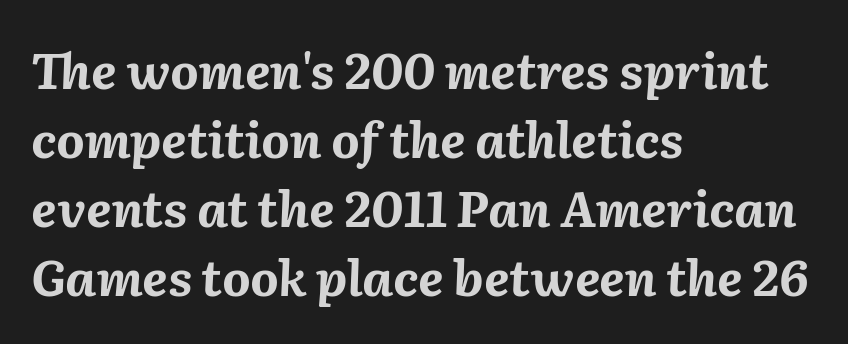
The image shows 49 px bold type, italic (leaning right); set left-aligned, normal line spacing (1.41x), normal letter spacing, not underlined; medium stroke contrast and a medium x-height.
